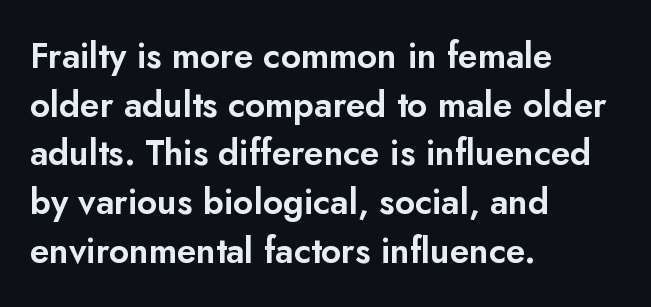
{"serif": "no", "italic": "no", "width": "normal", "stroke_contrast": "low", "x_height": "small", "monospaced": "no", "underline": "no", "align": "left", "line_spacing": "normal", "line_spacing_ratio": 1.39, "letter_spacing": "normal", "letter_spacing_em": 0.0, "glyph_px": 35}
